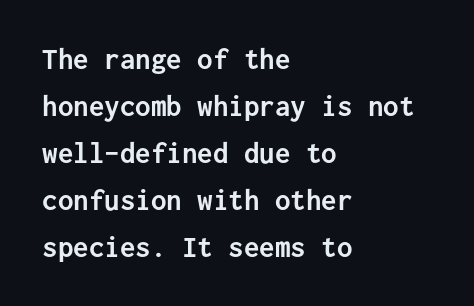
Q: Is the text bold? A: Yes.
Q: Is the text italic (slanted)? A: No, it is upright.
Q: Is the typeface a serif or a sans-serif typeface? A: Sans-serif.
Q: Is the text underlined? A: No.
Q: How is the paragraph aligned? A: Left-aligned.
Q: Is the spacing between letters normal or unusually wide? A: Normal.
Q: Is the spacing between lines tight, normal or loose? A: Normal.
Q: Width (condensed, normal, or wide)? A: Normal.
Q: Stroke contrast? A: Low.
Q: x-height? A: Medium.
Q: Monospaced? A: Yes.
